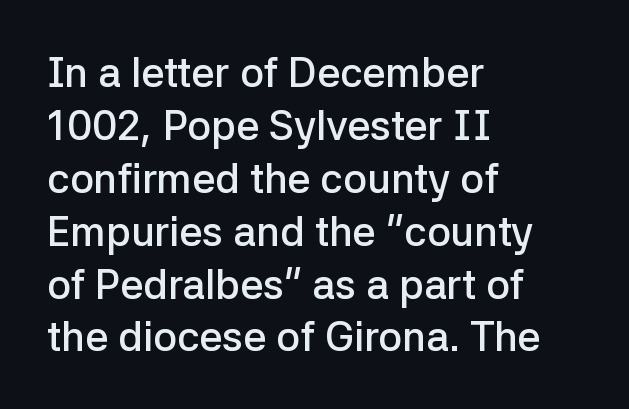
Q: Is the text bold? A: Semi-bold.
Q: Is the text italic (slanted)? A: No, it is upright.
Q: Is the typeface a serif or a sans-serif typeface? A: Sans-serif.
Q: Is the text underlined? A: No.
Q: How is the paragraph aligned? A: Left-aligned.
Q: Is the spacing between letters normal or unusually wide? A: Normal.
Q: Is the spacing between lines tight, normal or loose? A: Normal.
Q: Width (condensed, normal, or wide)? A: Normal.
Q: Stroke contrast? A: Low.
Q: x-height? A: Medium.
Q: Monospaced? A: No.
